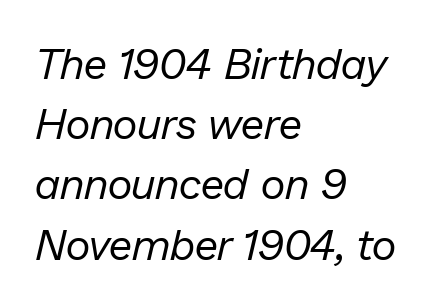
{"italic": "yes", "lean": "right", "slant_degrees": 13, "bold": "no", "weight": "regular", "width": "normal", "stroke_contrast": "low", "x_height": "medium", "monospaced": "no", "underline": "no", "align": "left", "line_spacing": "normal", "line_spacing_ratio": 1.4, "letter_spacing": "normal", "letter_spacing_em": 0.0, "glyph_px": 43}
